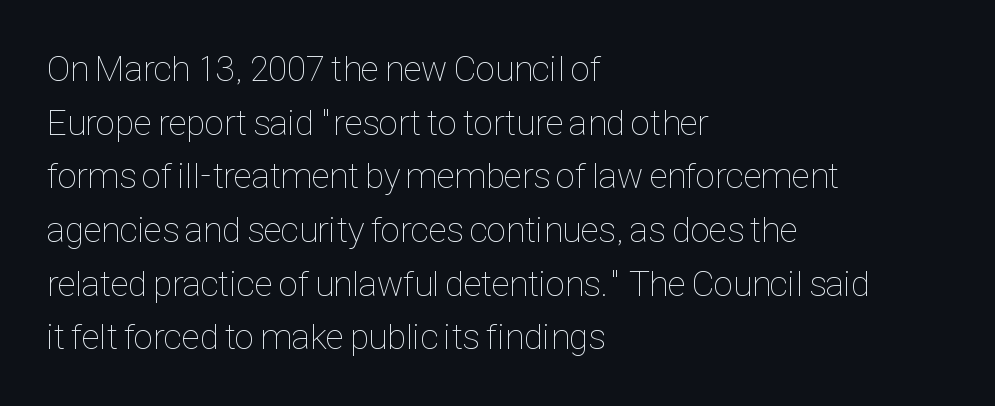
The image shows 36 px thin, condensed type, upright; set left-aligned, normal line spacing (1.49x), normal letter spacing, not underlined; low stroke contrast and a medium x-height.
